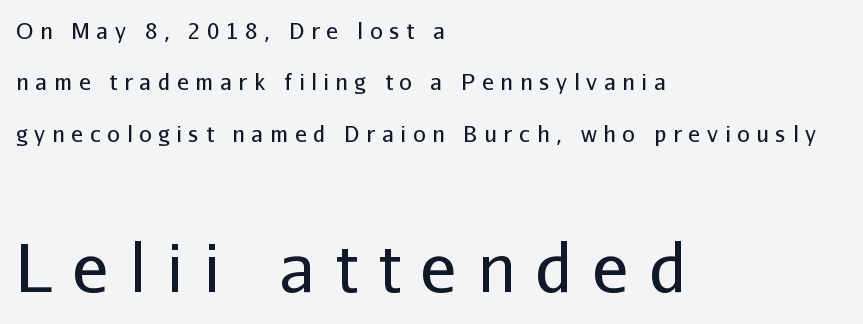
Q: Is the text bold? A: No.
Q: Is the text italic (slanted)? A: No, it is upright.
Q: Is the typeface a serif or a sans-serif typeface? A: Sans-serif.
Q: Is the text underlined? A: No.
Q: How is the paragraph aligned? A: Left-aligned.
Q: Is the spacing between letters normal or unusually wide? A: Unusually wide.
Q: Is the spacing between lines tight, normal or loose? A: Loose.
Q: Which block of text is set in a larger size, the first (top) or the second (bottom)? A: The second (bottom) one.
Q: Width (condensed, normal, or wide)? A: Normal.
Q: Stroke contrast? A: Low.
Q: x-height? A: Medium.
Q: Monospaced? A: No.
